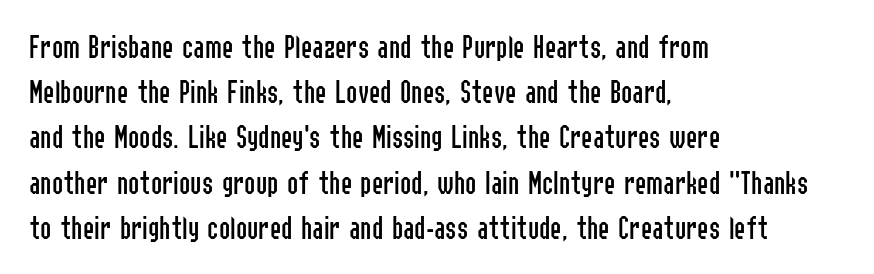
The image shows 34 px regular-weight, condensed sans-serif type, upright; set left-aligned, normal line spacing (1.33x), normal letter spacing, not underlined; low stroke contrast and a medium x-height.
